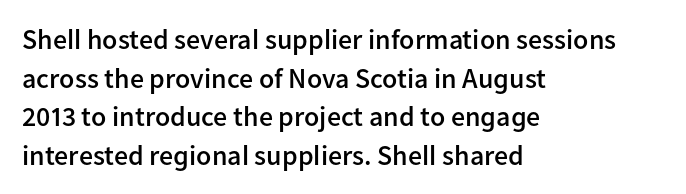
The image shows 28 px semibold sans-serif type, upright; set left-aligned, normal line spacing (1.38x), normal letter spacing, not underlined; low stroke contrast and a medium x-height.
